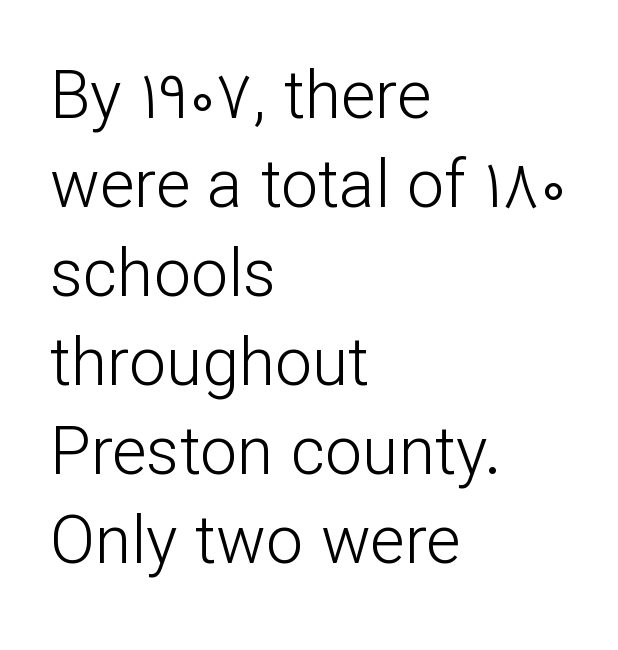
Horizontal bands of white between lines are of average thickness. Inter-character spacing is left at the font's built-in metrics. Grotesque or geometric, the face here clearly has no serifs. The passage shown is not bold in any degree.
